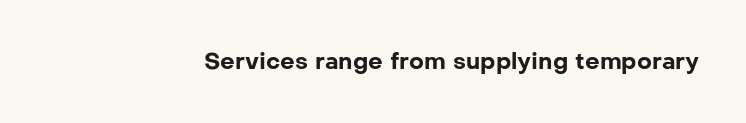
Notice how thick the strokes are: this is what a full bold looks like. In terms of letterspacing, this is plain default setting. The specimen omits any rule beneath the text block's lines. The lettering stays uniformly vertical, giving the passage a roman look.
